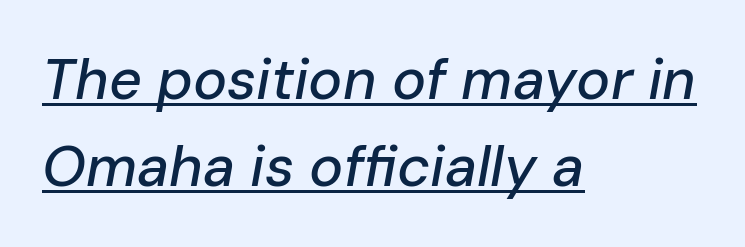
Q: Is the text italic (slanted)? A: Yes, it leans right by about 10 degrees.
Q: Is the text underlined? A: Yes.
Q: How is the paragraph aligned? A: Left-aligned.
Q: Is the spacing between letters normal or unusually wide? A: Normal.
Q: Is the spacing between lines tight, normal or loose? A: Normal.
Q: Width (condensed, normal, or wide)? A: Normal.
Q: Stroke contrast? A: Low.
Q: x-height? A: Medium.
Q: Monospaced? A: No.
